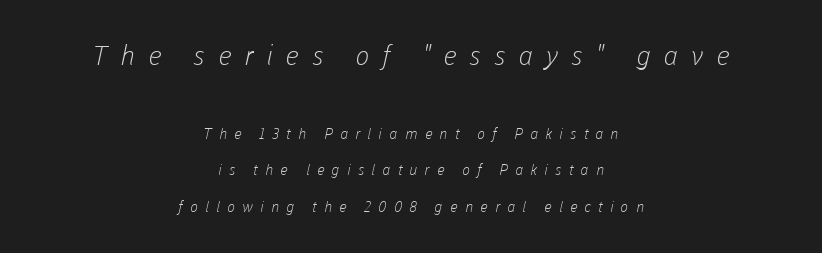
Leading is clearly above the norm, producing a sparse column. A clean baseline with only descenders dipping below it. These glyphs show unthickened strokes, regular width or finer. Horizontal alignment here is central, giving a formal, balanced look. Characters follow at a spacing far wider than the type designer built in. Which of the two is more prominent by size? The first, at the top.
